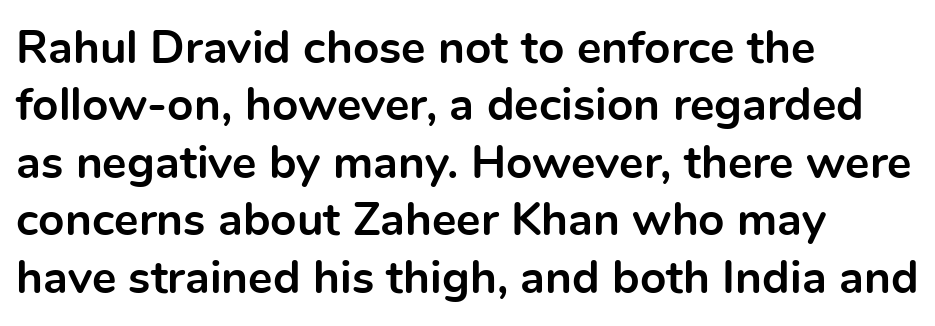
A typesetter would call this proportional, since set widths differ per character. Beneath every word, the page is bare. Compared with typical body copy, the letter spacing here is the same. This is sans-serif lettering, the kind often seen on screens and signage. Caption: multi-line text, flush left, ragged right. The space between consecutive lines is moderate.
